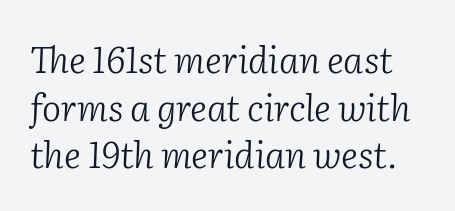
{"serif": "yes", "italic": "yes", "lean": "right", "slant_degrees": 2, "bold": "no", "weight": "light", "width": "normal", "stroke_contrast": "low", "x_height": "medium", "monospaced": "no", "underline": "no", "line_spacing": "normal", "line_spacing_ratio": 1.32, "letter_spacing": "normal", "letter_spacing_em": 0.0, "glyph_px": 36}
